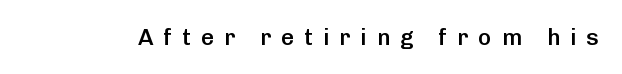
{"italic": "no", "bold": "semi", "underline": "no", "letter_spacing": "wide", "letter_spacing_em": 0.43, "glyph_px": 23}
